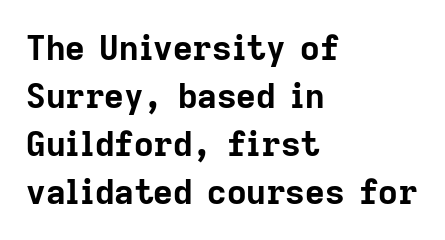
The image shows 34 px bold sans-serif type, upright; set left-aligned, normal line spacing (1.41x), normal letter spacing, not underlined; low stroke contrast and a medium x-height.
